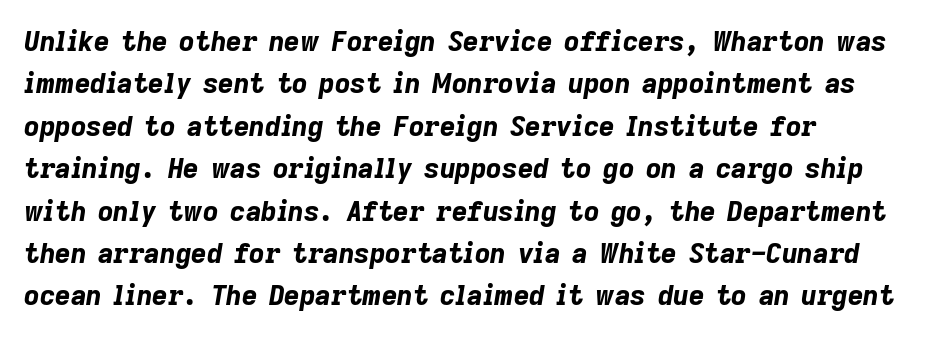
{"italic": "yes", "lean": "right", "slant_degrees": 9, "bold": "yes", "underline": "no", "align": "left", "line_spacing": "normal", "line_spacing_ratio": 1.57, "letter_spacing": "normal", "letter_spacing_em": 0.0, "glyph_px": 27}
